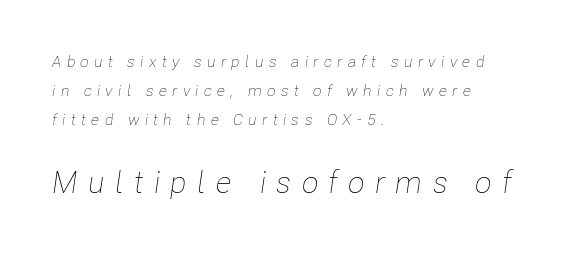
{"italic": "yes", "lean": "right", "slant_degrees": 8, "bold": "no", "weight": "thin", "width": "condensed", "stroke_contrast": "low", "x_height": "medium", "monospaced": "no", "underline": "no", "align": "left", "line_spacing_ratio": 1.81, "letter_spacing": "wide", "letter_spacing_em": 0.33, "larger_block": "second", "size_ratio": 1.94, "glyph_px": 31}
